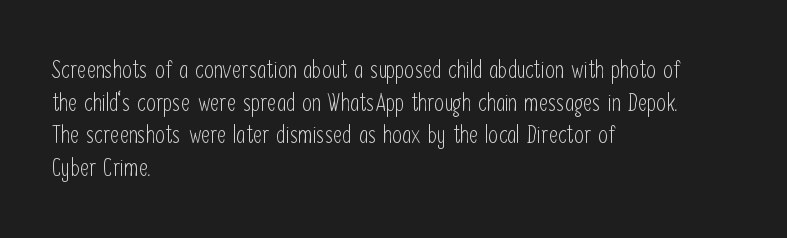
Q: Is the text bold? A: No.
Q: Is the text italic (slanted)? A: No, it is upright.
Q: Is the text underlined? A: No.
Q: How is the paragraph aligned? A: Left-aligned.
Q: Is the spacing between letters normal or unusually wide? A: Normal.
Q: Is the spacing between lines tight, normal or loose? A: Normal.
